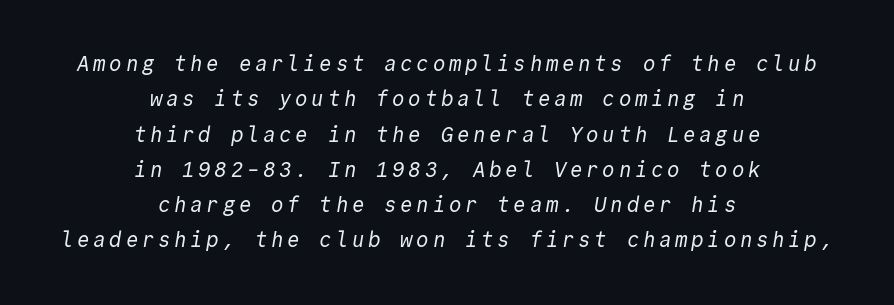
Q: Is the text bold? A: No.
Q: Is the text underlined? A: No.
Q: How is the paragraph aligned? A: Centered.
Q: Is the spacing between lines tight, normal or loose? A: Normal.
